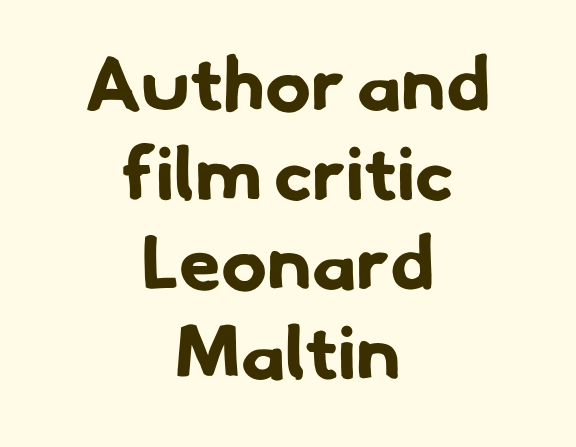
The image shows 76 px bold sans-serif type; set centered, line spacing 1.18x, normal letter spacing, not underlined; low stroke contrast and a small x-height.
